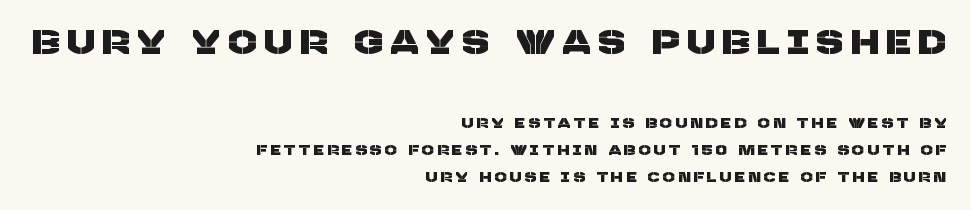
The image shows 33 px sans-serif type; set right-aligned, loose line spacing (1.92x), unusually wide letter spacing (+0.26 em), not underlined; the first (top) block is 2.36x larger; low stroke contrast and a large x-height.
